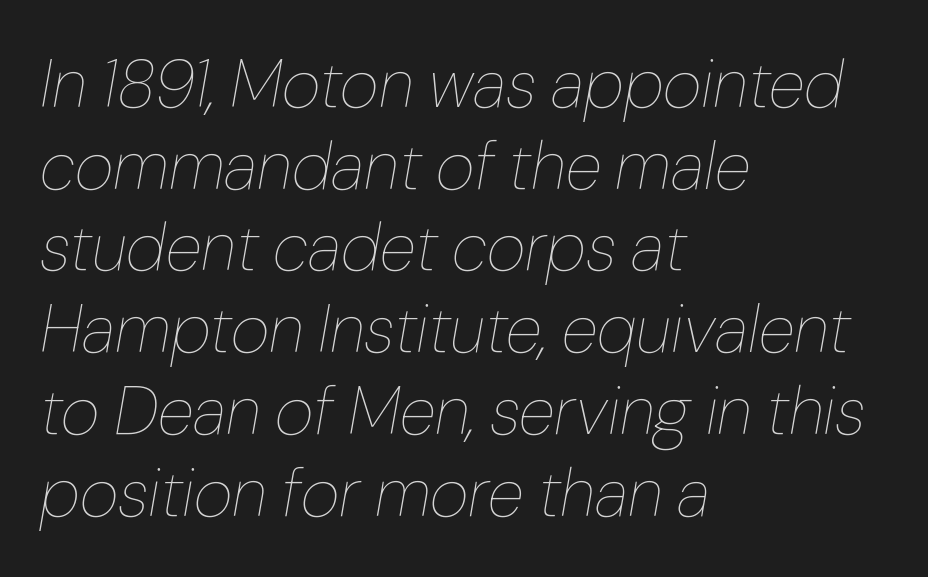
Rule under the text: the space is simply empty. The passage is arranged the way most books set body copy — flush left. Italic? Definitely — the glyphs are oblique. Proportional: the letters do not fall into vertical columns. These lines keep a tight, regular rhythm from letter to letter.
